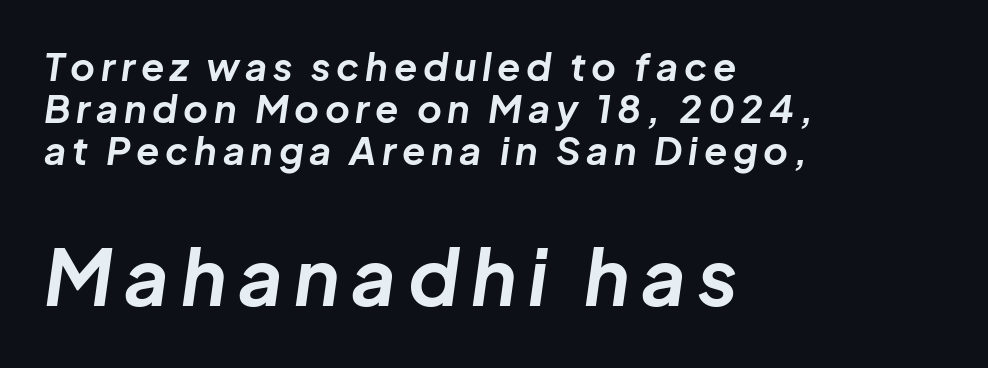
{"italic": "yes", "lean": "right", "slant_degrees": 8, "bold": "yes", "weight": "bold", "width": "normal", "stroke_contrast": "low", "x_height": "medium", "monospaced": "no", "underline": "no", "align": "left", "line_spacing": "tight", "line_spacing_ratio": 1.1, "larger_block": "second", "size_ratio": 2.03, "glyph_px": 77}
